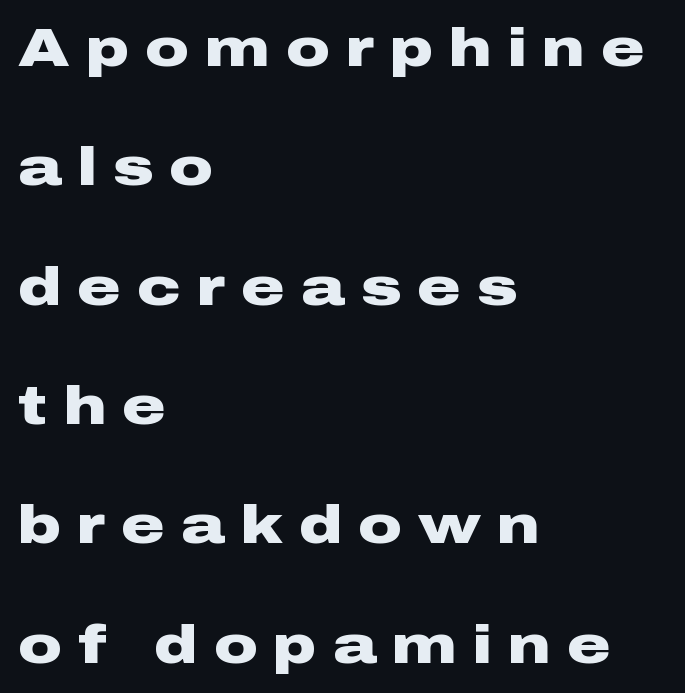
{"serif": "no", "italic": "no", "bold": "yes", "weight": "heavy", "width": "wide", "stroke_contrast": "low", "x_height": "medium", "monospaced": "no", "underline": "no", "align": "left", "line_spacing": "loose", "line_spacing_ratio": 2.21, "letter_spacing": "wide", "letter_spacing_em": 0.3, "glyph_px": 54}
